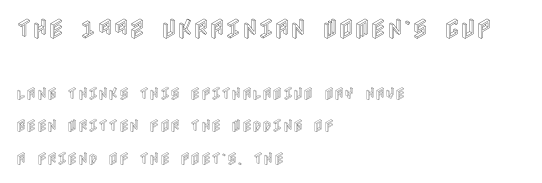
The image shows 22 px text type, upright; set left-aligned, loose line spacing (2.32x), normal letter spacing, not underlined; the first (top) block is 1.57x larger.
